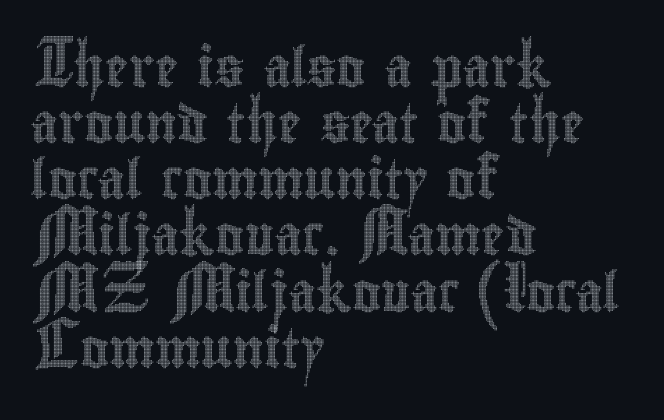
The image shows 39 px condensed type, upright; set left-aligned, normal line spacing (1.44x), normal letter spacing, not underlined; a small x-height.
